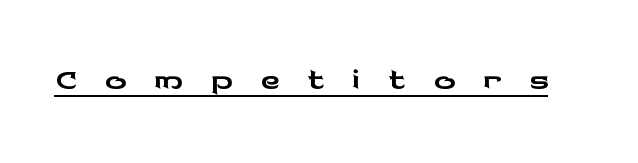
Q: Is the text italic (slanted)? A: No, it is upright.
Q: Is the typeface a serif or a sans-serif typeface? A: Sans-serif.
Q: Is the text underlined? A: Yes.
Q: Is the spacing between letters normal or unusually wide? A: Unusually wide.
Q: Width (condensed, normal, or wide)? A: Wide.
Q: Stroke contrast? A: Low.
Q: x-height? A: Medium.
Q: Monospaced? A: No.
